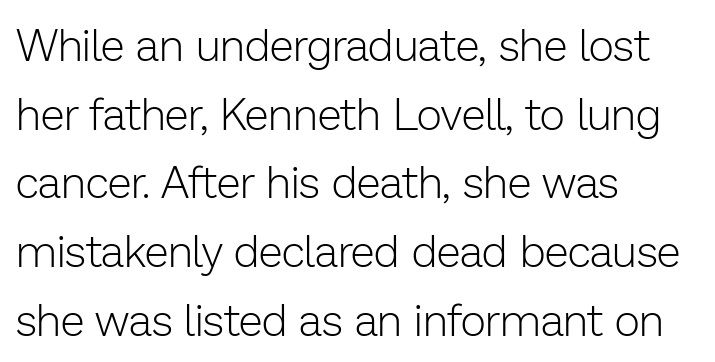
What's the leading like? Ordinary, nothing unusual. This sample has the flowing, uneven cadence of proportional lettering. This is the regular roman posture of the typeface. A typesetter would call this zero additional tracking. A quiet, ordinary-to-light weight characterises the typeface. Horizontally, the lines are justified to the leading edge only.
